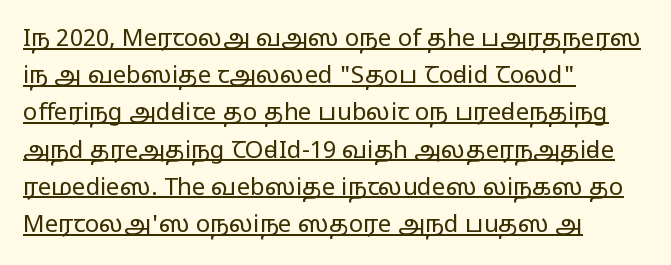
The image shows 24 px text type, upright; set left-aligned, normal line spacing (1.55x), normal letter spacing, underlined.
